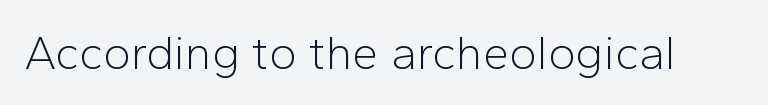
Classification — sans serif. These lines keep a tight, regular rhythm from letter to letter. Note the varied advance widths — an 'i' is clearly narrower than an 'm'. Nope, not italic — everything's standing straight.
